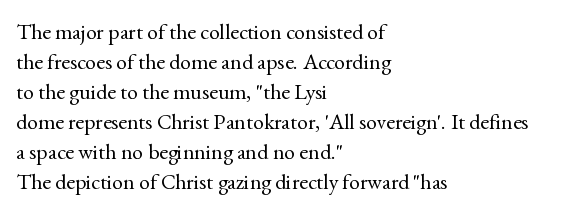
Q: Is the text bold? A: No.
Q: Is the text italic (slanted)? A: No, it is upright.
Q: Is the text underlined? A: No.
Q: How is the paragraph aligned? A: Left-aligned.
Q: Is the spacing between letters normal or unusually wide? A: Normal.
Q: Is the spacing between lines tight, normal or loose? A: Normal.
